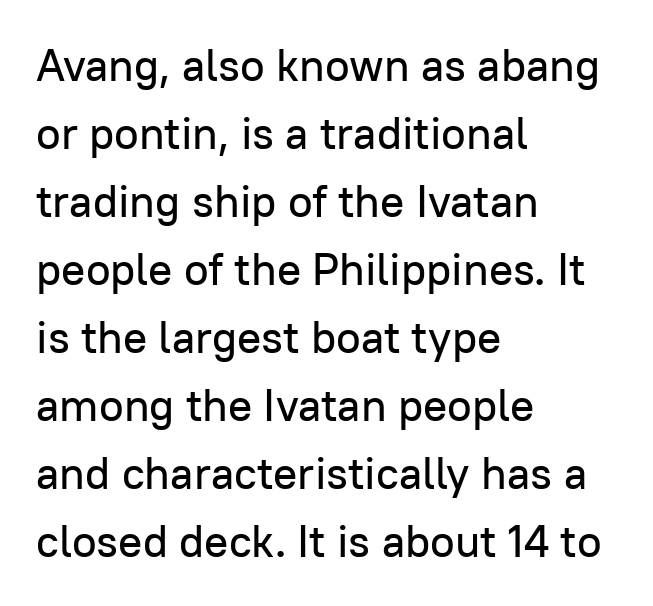
Horizontally, the lines are justified to the leading edge only. Words float on clear page, feet unadorned. You could not count columns in this text — the font is proportionally spaced. The lettering holds an erect, upright posture throughout.
